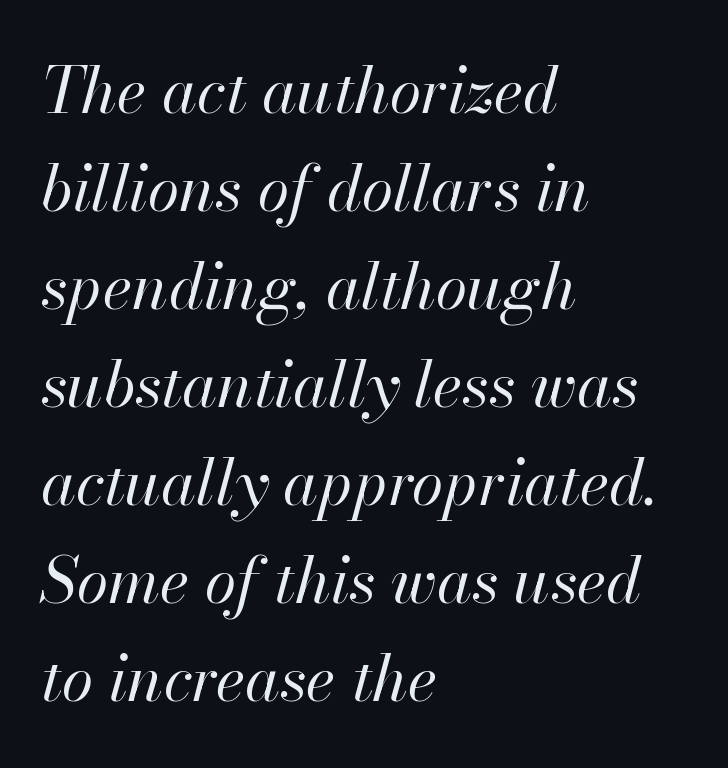
{"italic": "yes", "lean": "right", "slant_degrees": 13, "bold": "no", "weight": "regular", "width": "normal", "stroke_contrast": "high", "x_height": "small", "monospaced": "no", "underline": "no", "align": "left", "line_spacing": "normal", "line_spacing_ratio": 1.53, "letter_spacing": "normal", "letter_spacing_em": 0.0, "glyph_px": 64}
